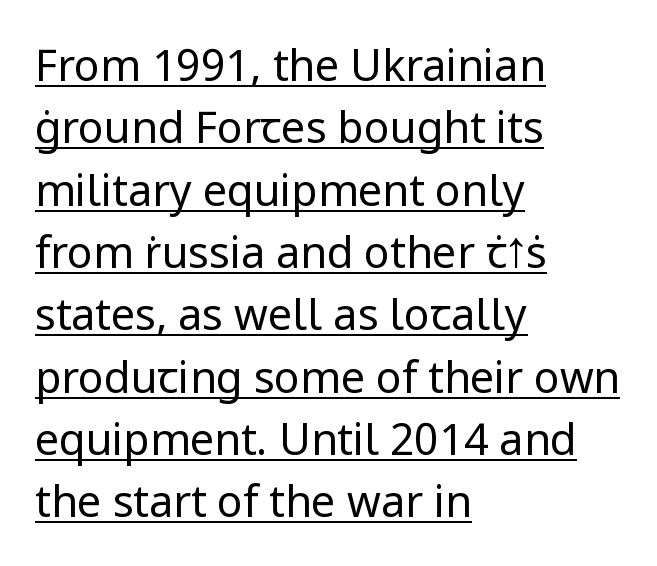
{"serif": "no", "italic": "no", "bold": "no", "weight": "regular", "width": "normal", "stroke_contrast": "low", "x_height": "medium", "monospaced": "no", "underline": "yes", "align": "left", "line_spacing": "normal", "line_spacing_ratio": 1.45, "letter_spacing": "normal", "letter_spacing_em": 0.0, "glyph_px": 43}
